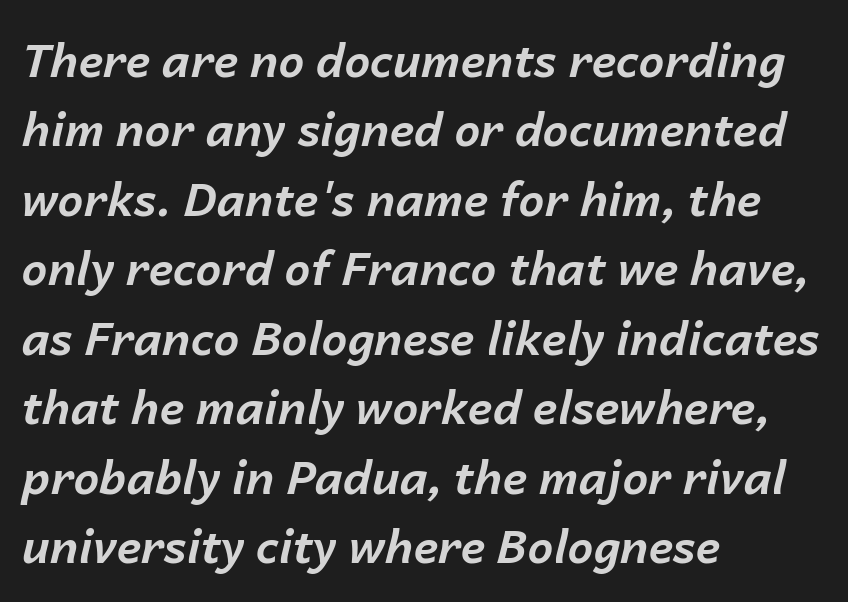
Q: Is the text bold? A: Yes.
Q: Is the text italic (slanted)? A: Yes, it leans right by about 14 degrees.
Q: Is the text underlined? A: No.
Q: How is the paragraph aligned? A: Left-aligned.
Q: Is the spacing between letters normal or unusually wide? A: Normal.
Q: Is the spacing between lines tight, normal or loose? A: Normal.
Q: Width (condensed, normal, or wide)? A: Normal.
Q: Stroke contrast? A: Low.
Q: x-height? A: Medium.
Q: Monospaced? A: No.
